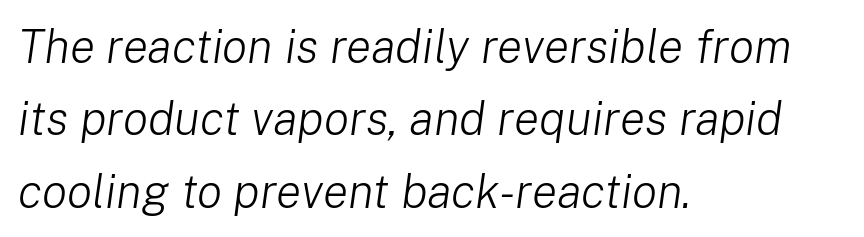
{"italic": "yes", "lean": "right", "slant_degrees": 8, "bold": "no", "weight": "light", "width": "normal", "stroke_contrast": "low", "x_height": "medium", "monospaced": "no", "underline": "no", "align": "left", "line_spacing": "normal", "line_spacing_ratio": 1.54, "letter_spacing": "normal", "letter_spacing_em": 0.0, "glyph_px": 47}
